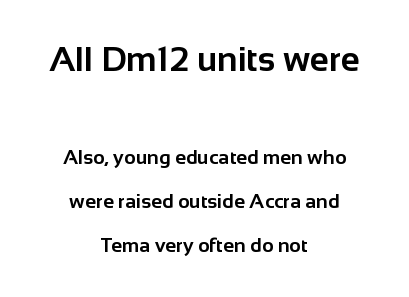
This is sans-serif lettering, the kind often seen on screens and signage. These lines carry a lot of weight — the face is fully bold. Does the leading feel generous? Absolutely, it's lavish. This layout puts the oversized block above and the modest block below. In terms of letterspacing, this is plain default setting.
